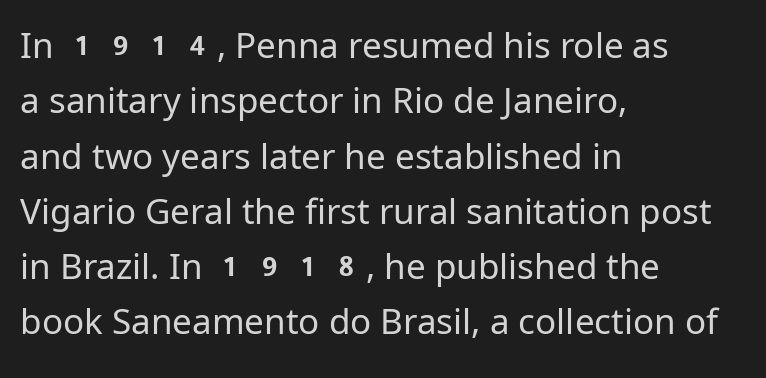
{"serif": "no", "italic": "no", "bold": "no", "weight": "regular", "width": "normal", "stroke_contrast": "low", "x_height": "medium", "monospaced": "no", "underline": "no", "align": "left", "line_spacing": "normal", "line_spacing_ratio": 1.58, "letter_spacing": "normal", "letter_spacing_em": 0.0, "glyph_px": 35}
